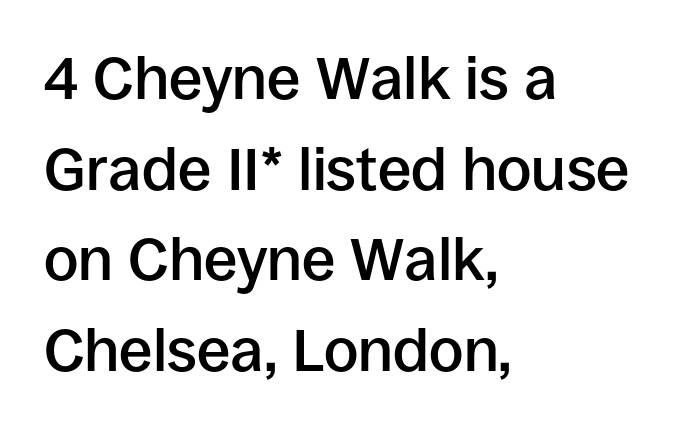
Heft: intermediate — a semibold. Standard letterfit; no display-style spreading of the glyphs. In CSS terms this would be text-align: left. One glance says typical: line gaps are just what's usual.
